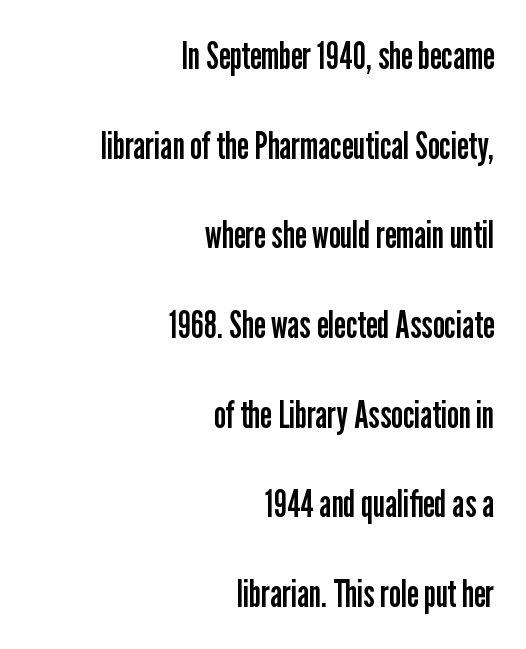
Q: Is the text bold? A: No.
Q: Is the text italic (slanted)? A: No, it is upright.
Q: Is the typeface a serif or a sans-serif typeface? A: Sans-serif.
Q: Is the text underlined? A: No.
Q: How is the paragraph aligned? A: Right-aligned.
Q: Is the spacing between letters normal or unusually wide? A: Normal.
Q: Is the spacing between lines tight, normal or loose? A: Loose.
Q: Width (condensed, normal, or wide)? A: Condensed.
Q: Stroke contrast? A: Low.
Q: x-height? A: Medium.
Q: Monospaced? A: No.
